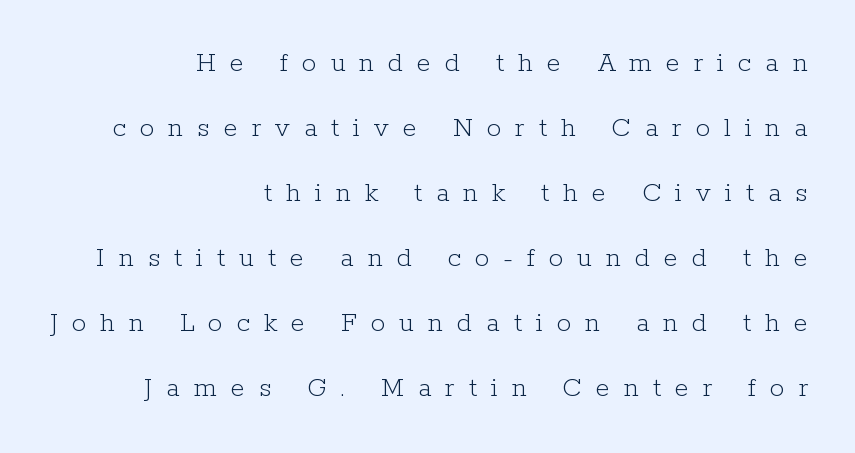
Is there any slant? The stems are plumb. The strip under each line holds only bare page. Summary of vertical rhythm: relaxed, with wide interline spacing. The typesetting does not lean heavy: it is not bold. Does extra space separate the letters? Yes, quite a lot of it. The paragraph shown leans on its right margin.
